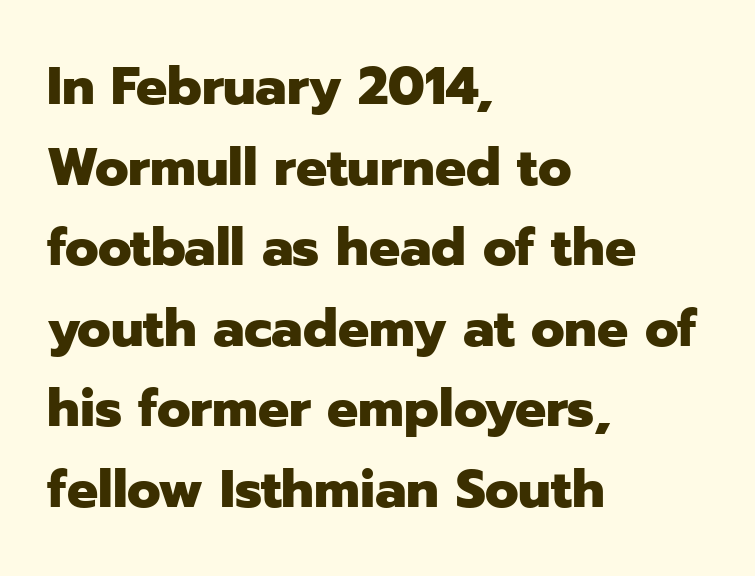
{"serif": "no", "italic": "no", "bold": "yes", "weight": "heavy", "width": "normal", "stroke_contrast": "low", "x_height": "medium", "monospaced": "no", "underline": "no", "align": "left", "line_spacing": "normal", "line_spacing_ratio": 1.55, "letter_spacing": "normal", "letter_spacing_em": 0.0, "glyph_px": 52}
